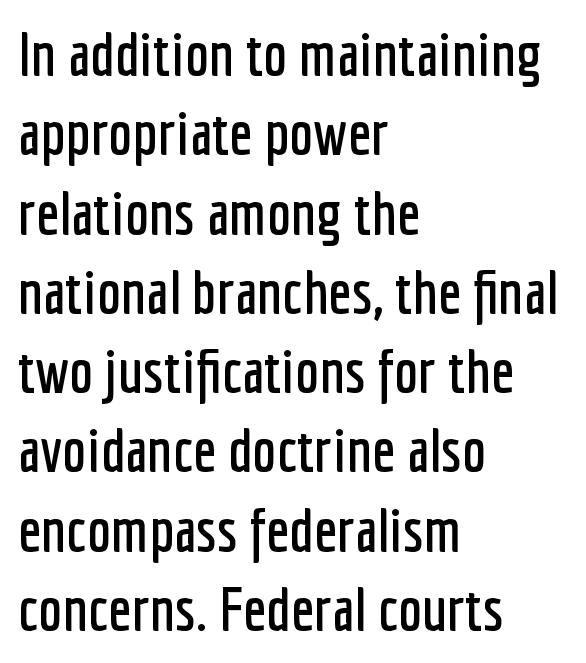
{"serif": "no", "italic": "no", "width": "condensed", "stroke_contrast": "low", "x_height": "medium", "monospaced": "no", "underline": "no", "align": "left", "line_spacing": "normal", "line_spacing_ratio": 1.3, "letter_spacing": "normal", "letter_spacing_em": 0.0, "glyph_px": 61}
